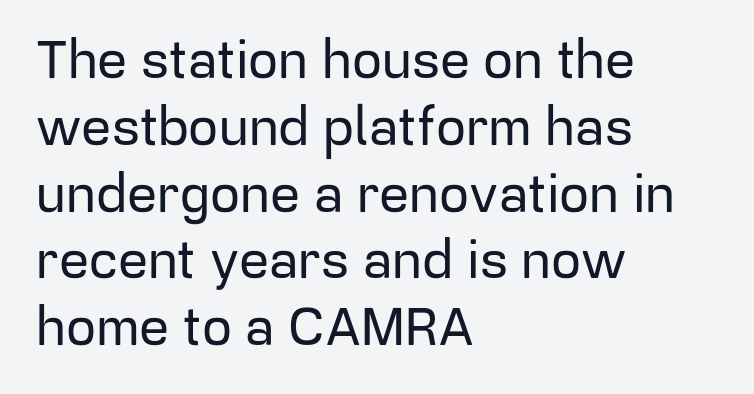
{"serif": "no", "italic": "no", "width": "normal", "stroke_contrast": "low", "x_height": "medium", "monospaced": "no", "underline": "no", "align": "left", "line_spacing": "normal", "line_spacing_ratio": 1.26, "letter_spacing": "normal", "letter_spacing_em": 0.0, "glyph_px": 53}
